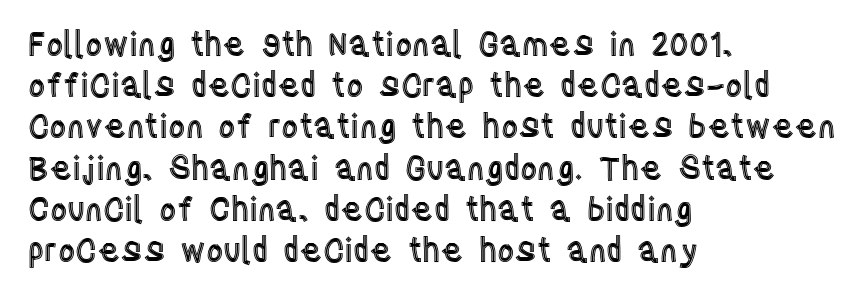
The image shows 33 px condensed type, upright; set left-aligned, normal line spacing (1.25x), normal letter spacing, not underlined; a large x-height.
